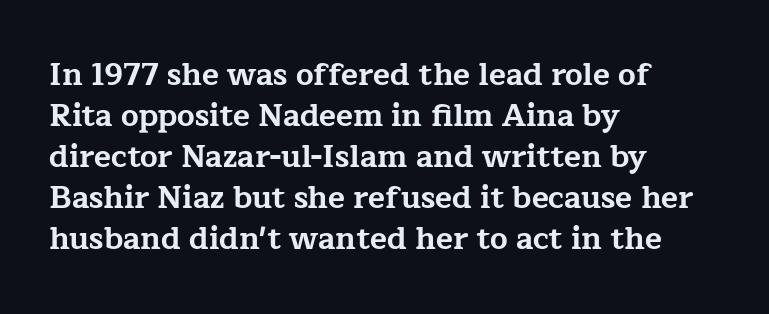
Typographically, this falls in the serif category. Characters remain perfectly vertical along every line. These lines are rendered in a variable-pitch font. Honestly, the row spacing looks completely unremarkable. The passage shown is not underscored anywhere.
